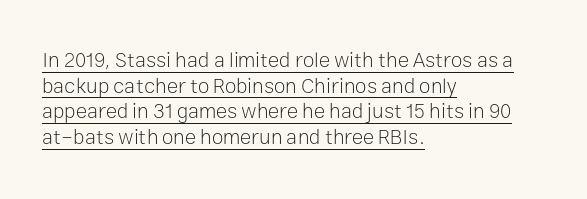
{"italic": "no", "bold": "no", "underline": "yes", "align": "left", "line_spacing_ratio": 1.22, "letter_spacing": "normal", "letter_spacing_em": 0.0, "glyph_px": 21}
